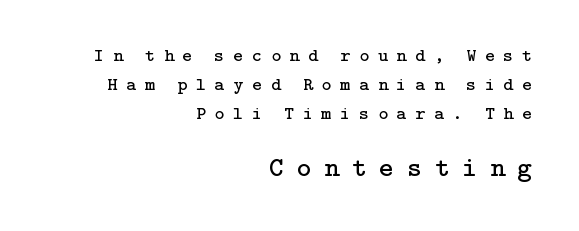
The image shows 28 px regular-weight serif type, upright; set right-aligned, normal line spacing (1.52x), unusually wide letter spacing (+0.46 em), not underlined; the second (bottom) block is 1.47x larger; low stroke contrast and a medium x-height.
